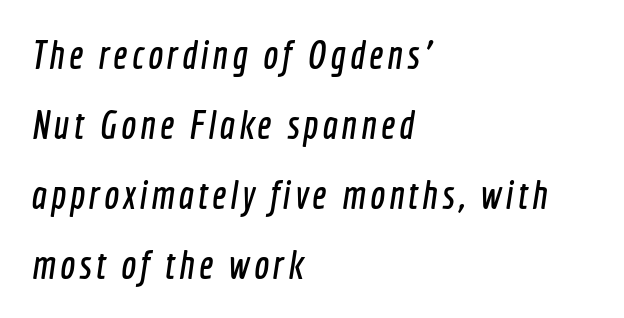
{"serif": "no", "width": "condensed", "x_height": "medium", "monospaced": "no", "underline": "no", "align": "left", "line_spacing_ratio": 1.75, "glyph_px": 40}
